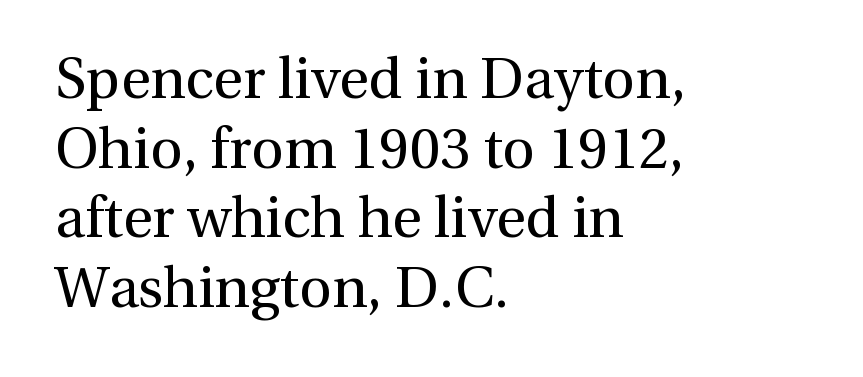
{"serif": "yes", "italic": "no", "bold": "no", "weight": "regular", "width": "normal", "x_height": "medium", "monospaced": "no", "underline": "no", "align": "left", "line_spacing_ratio": 1.22, "letter_spacing": "normal", "letter_spacing_em": 0.0, "glyph_px": 57}
